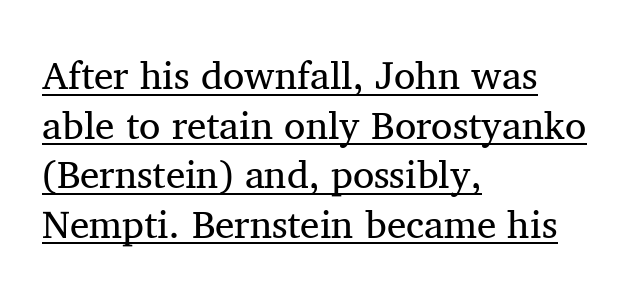
{"serif": "yes", "italic": "no", "bold": "no", "weight": "regular", "width": "normal", "stroke_contrast": "medium", "x_height": "medium", "monospaced": "no", "underline": "yes", "align": "left", "line_spacing": "normal", "line_spacing_ratio": 1.27, "letter_spacing": "normal", "letter_spacing_em": 0.0, "glyph_px": 39}
